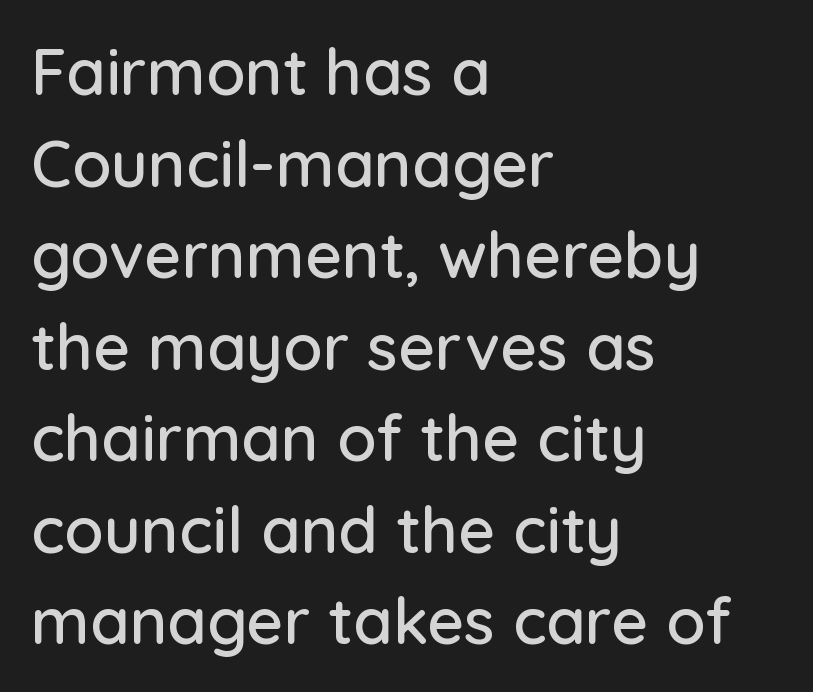
The font's upright variant was chosen for this text. Observe the absence of serifs on each vertical stroke in this sample. The face used here is proportionally spaced, like ordinary book or web type. The strip under each line holds only bare page.
